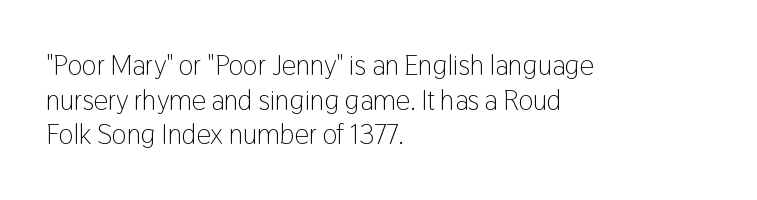
The specimen reads as upright at a glance. Honestly, there is no underline to notice here at all. The passage shown is typeset with a sans-serif family. Look at the tracking — it's just the regular setting, nothing added.
